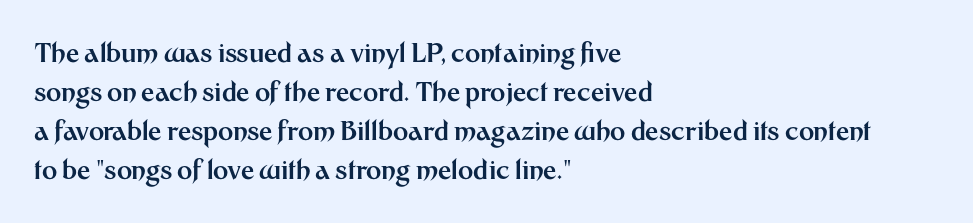
Successive baselines arrive at the customary interval. Nope, not italic — everything's standing straight. Stroke thickness is high; the sample reads as a true bold. Line starts are locked; line ends wander. Clear beneath every line of the passage. The line texture is even and compact thanks to regular tracking.
